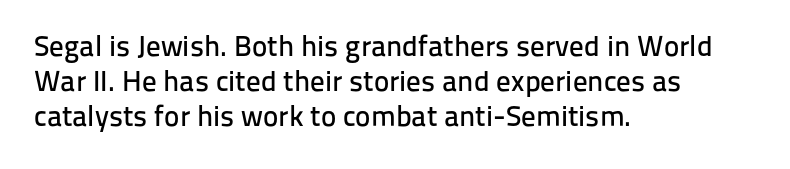
Q: Is the text italic (slanted)? A: No, it is upright.
Q: Is the typeface a serif or a sans-serif typeface? A: Sans-serif.
Q: Is the text underlined? A: No.
Q: How is the paragraph aligned? A: Left-aligned.
Q: Is the spacing between letters normal or unusually wide? A: Normal.
Q: Width (condensed, normal, or wide)? A: Normal.
Q: Stroke contrast? A: Low.
Q: x-height? A: Medium.
Q: Monospaced? A: No.
